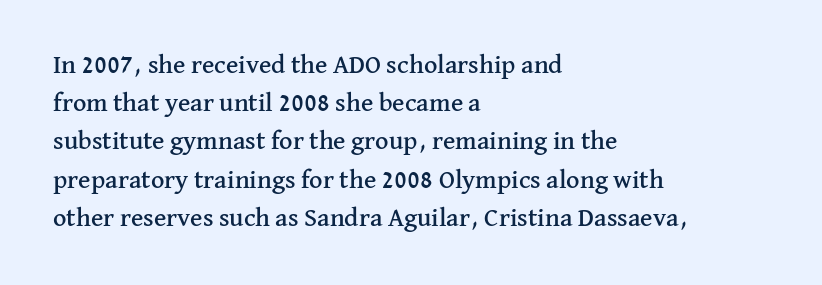
The image shows 26 px text type, upright; set left-aligned, normal line spacing (1.47x), normal letter spacing, not underlined.
